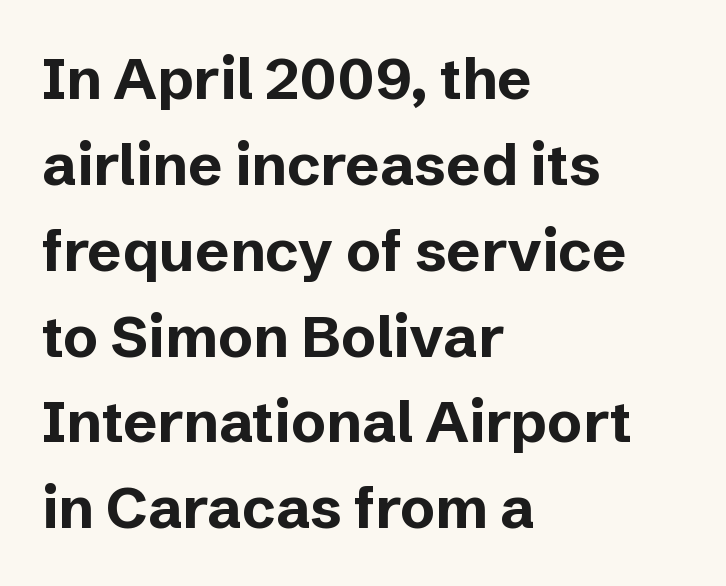
These lines are rendered in a variable-pitch font. The compositor pushed each line to the left boundary. You'd pick this weight for a headline — it's a proper bold. Compared with typical paragraphs, the rows here are spaced about the same. Italic? Not at all — the glyphs are vertical. A typesetter would call this zero additional tracking.
